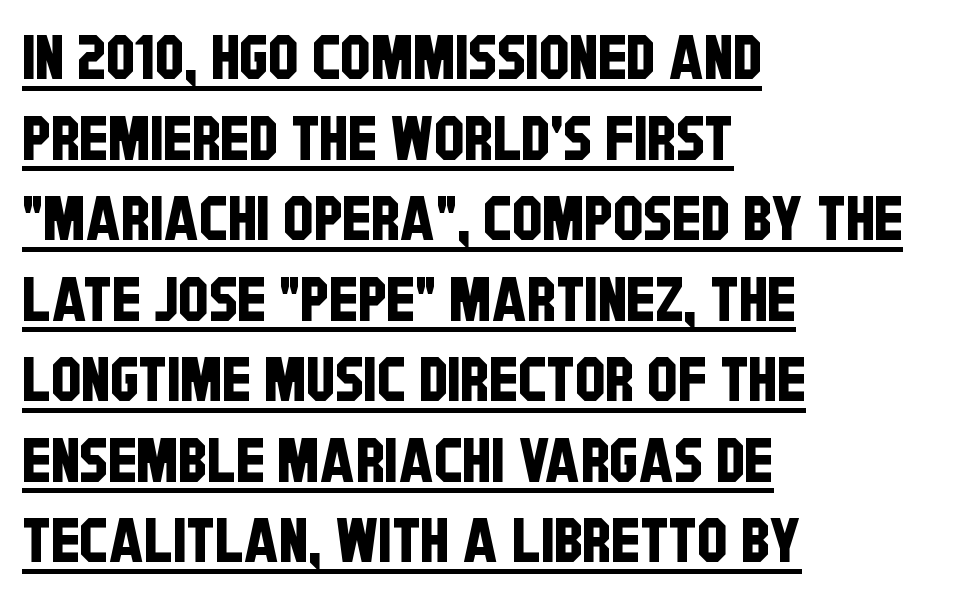
Q: Is the typeface a serif or a sans-serif typeface? A: Sans-serif.
Q: Is the text underlined? A: Yes.
Q: How is the paragraph aligned? A: Left-aligned.
Q: Is the spacing between letters normal or unusually wide? A: Normal.
Q: Is the spacing between lines tight, normal or loose? A: Normal.
Q: Width (condensed, normal, or wide)? A: Condensed.
Q: Stroke contrast? A: Low.
Q: x-height? A: Large.
Q: Monospaced? A: No.
